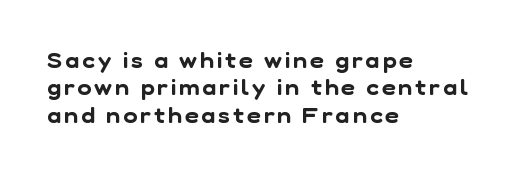
Q: Is the text underlined? A: No.
Q: How is the paragraph aligned? A: Left-aligned.
Q: Is the spacing between lines tight, normal or loose? A: Normal.
